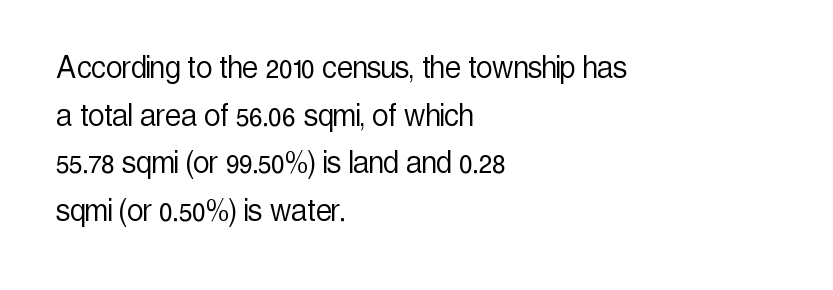
{"serif": "no", "italic": "no", "bold": "no", "weight": "light", "width": "condensed", "x_height": "medium", "monospaced": "no", "underline": "no", "align": "left", "line_spacing": "normal", "line_spacing_ratio": 1.32, "letter_spacing": "normal", "letter_spacing_em": 0.0, "glyph_px": 36}
